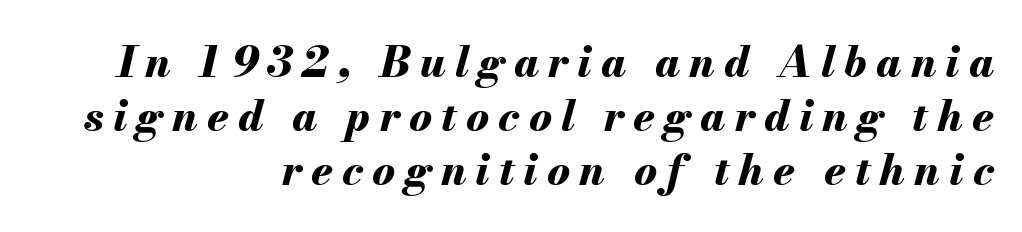
The passage shown is emphatically bold. Letter spacing: wide. Does the lettering tilt? It does — this is italic. Lines of text with bare space underneath. Each letter keeps its own natural width here, so spacing adapts to shape. Rows of type keep a routine distance in the vertical direction.
